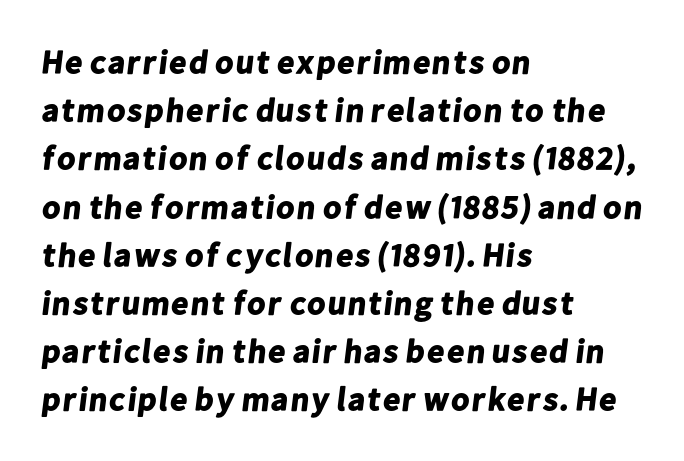
{"serif": "no", "bold": "yes", "weight": "bold", "width": "normal", "stroke_contrast": "low", "x_height": "medium", "monospaced": "no", "underline": "no", "align": "left", "line_spacing": "normal", "line_spacing_ratio": 1.46, "letter_spacing": "normal", "letter_spacing_em": 0.0, "glyph_px": 33}
